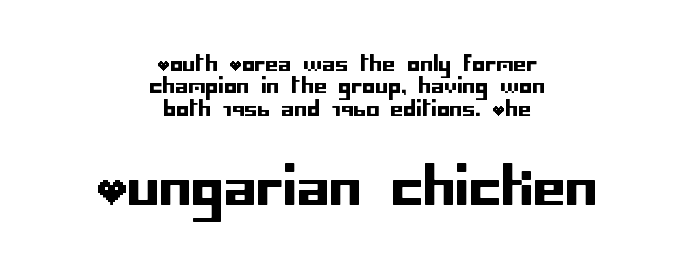
{"serif": "no", "italic": "no", "width": "normal", "stroke_contrast": "low", "x_height": "large", "underline": "no", "align": "center", "line_spacing": "tight", "line_spacing_ratio": 1.06, "letter_spacing": "normal", "letter_spacing_em": 0.0, "larger_block": "second", "size_ratio": 2.48, "glyph_px": 52}
